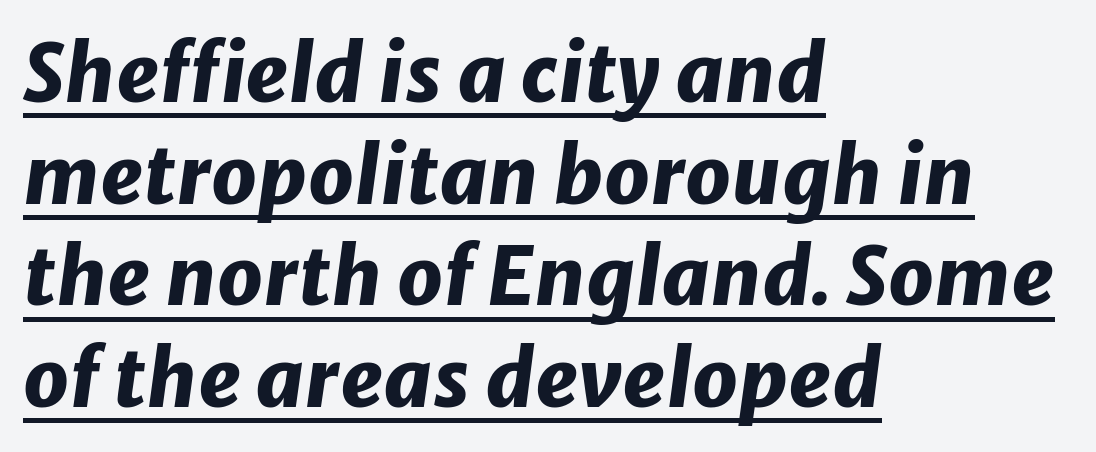
Q: Is the text bold? A: Yes.
Q: Is the text italic (slanted)? A: Yes, it leans right by about 8 degrees.
Q: Is the text underlined? A: Yes.
Q: How is the paragraph aligned? A: Left-aligned.
Q: Is the spacing between letters normal or unusually wide? A: Normal.
Q: Is the spacing between lines tight, normal or loose? A: Normal.
Q: Width (condensed, normal, or wide)? A: Normal.
Q: Stroke contrast? A: Low.
Q: x-height? A: Medium.
Q: Monospaced? A: No.
